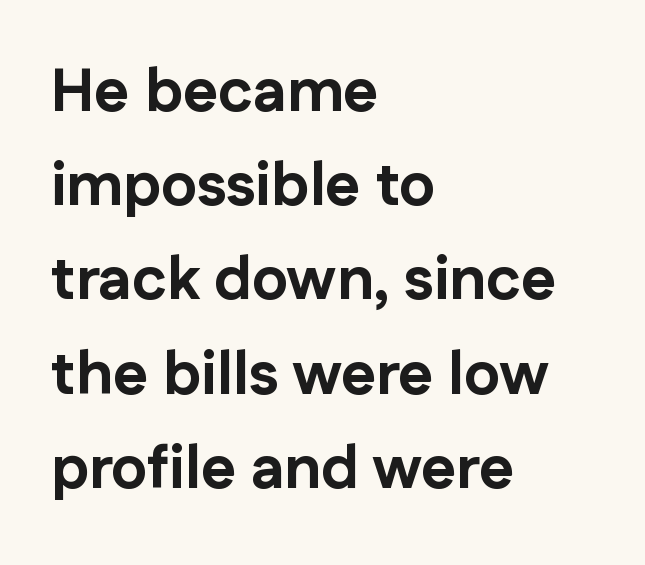
The image shows 60 px bold sans-serif type, upright; set left-aligned, normal line spacing (1.57x), normal letter spacing, not underlined; low stroke contrast and a medium x-height.
